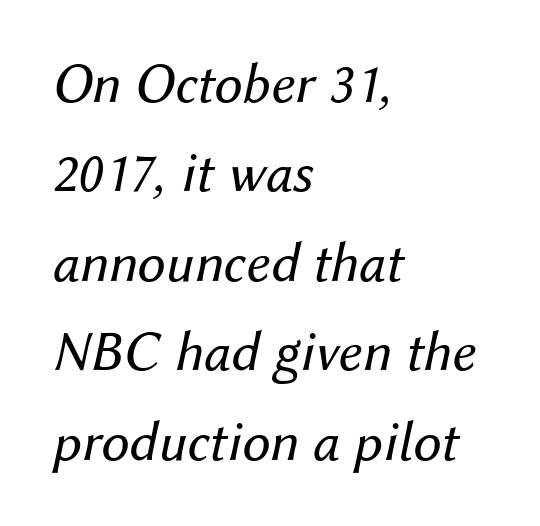
Unmarked baselines from the first word to the last. This is oblique type, the kind used for emphasis or titles. Caption: face not bold, strokes unweighted. The block of text has a typical density, with ordinary space between rows. Character widths vary here, with narrow letters taking less room than wide ones.
